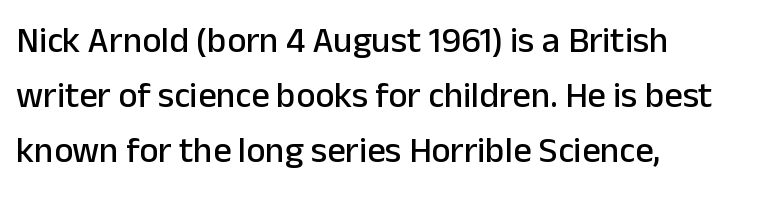
The image shows 36 px sans-serif type, upright; set left-aligned, normal line spacing (1.53x), normal letter spacing, not underlined; low stroke contrast and a medium x-height.
